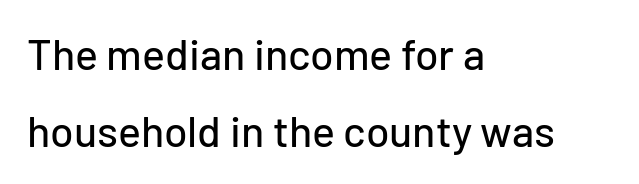
{"serif": "no", "italic": "no", "width": "normal", "stroke_contrast": "low", "x_height": "medium", "monospaced": "no", "underline": "no", "align": "left", "line_spacing_ratio": 1.79, "letter_spacing": "normal", "letter_spacing_em": 0.0, "glyph_px": 43}
